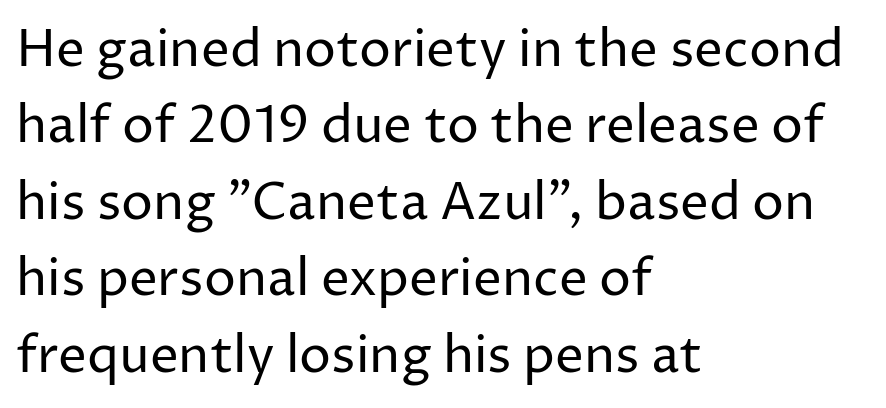
Unlike a traditional serif, this face leaves its strokes unadorned. If you measured baseline to baseline, you'd find a middling distance. Type without underlining. The passage shown is typed in a proportional face where columns would drift.
